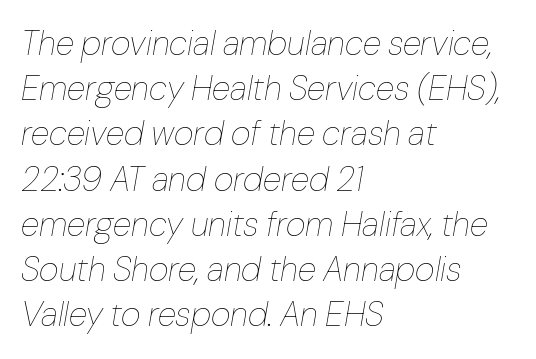
{"italic": "yes", "lean": "right", "slant_degrees": 10, "bold": "no", "weight": "thin", "width": "normal", "stroke_contrast": "low", "x_height": "medium", "monospaced": "no", "underline": "no", "align": "left", "line_spacing": "normal", "line_spacing_ratio": 1.33, "letter_spacing": "normal", "letter_spacing_em": 0.0, "glyph_px": 34}
